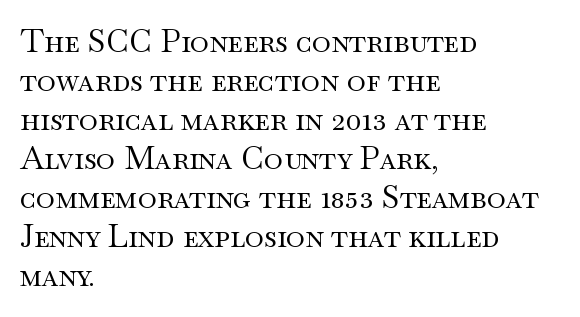
The image shows 32 px regular-weight, wide serif type, upright; set left-aligned, line spacing 1.22x, normal letter spacing, not underlined; medium stroke contrast and a small x-height.
